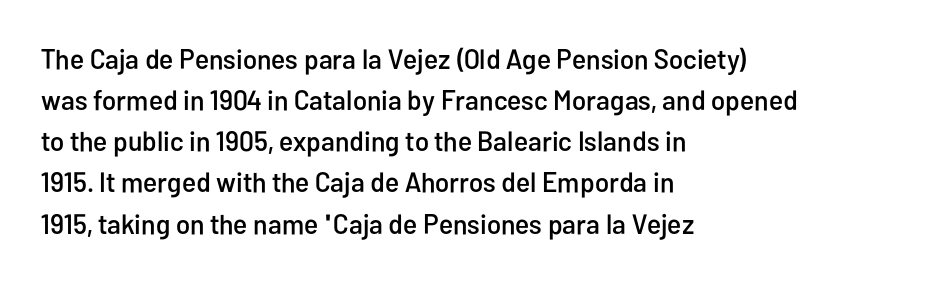
{"serif": "no", "italic": "no", "width": "condensed", "stroke_contrast": "low", "x_height": "medium", "monospaced": "no", "underline": "no", "align": "left", "line_spacing": "normal", "line_spacing_ratio": 1.47, "letter_spacing": "normal", "letter_spacing_em": 0.0, "glyph_px": 28}
